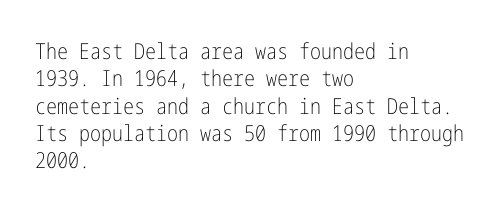
Q: Is the text bold? A: No.
Q: Is the text italic (slanted)? A: No, it is upright.
Q: Is the text underlined? A: No.
Q: How is the paragraph aligned? A: Left-aligned.
Q: Is the spacing between letters normal or unusually wide? A: Normal.
